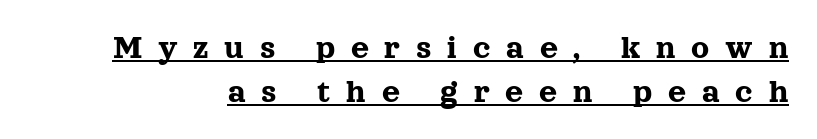
The rendering uses natural spacing where letterforms have individual widths. The designer left line spacing at the default. Quick note: underline on. Students, note that the glyphs here are deliberately spaced far apart.
